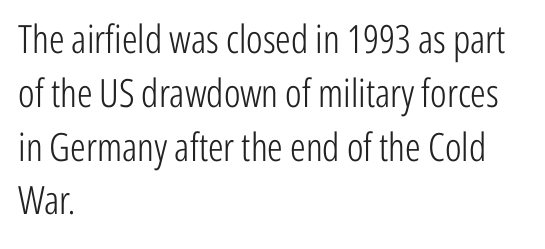
The typography opts for an upright posture over an oblique one. The text block is weighted toward the left margin, trailing off unevenly rightward. The font sits on the lighter half of the weight spectrum, regular included. The designer left line spacing at the default. Unlike a traditional serif, this face leaves its strokes unadorned.
